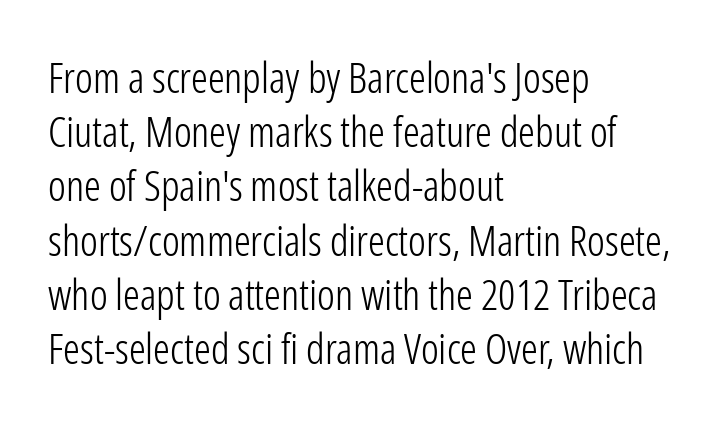
This sample uses plain, unmodified letter spacing. In CSS terms this would be text-align: left. A normal amount of white space separates one row of letters from the next. The face used here is proportionally spaced, like ordinary book or web type. Is the type heavy? It reads as light-to-regular instead. Every character sits straight up, as roman type does.
